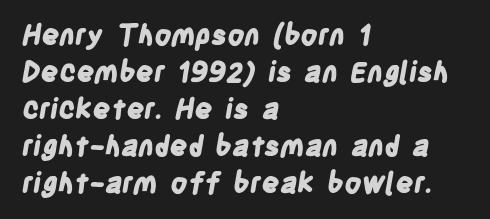
The image shows 28 px bold, condensed sans-serif type; set left-aligned, normal line spacing (1.32x), normal letter spacing, not underlined; low stroke contrast and a large x-height.
